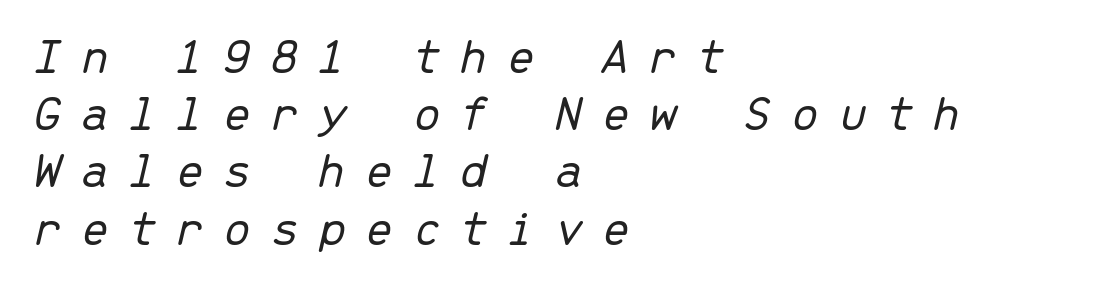
The image shows 52 px light type, italic (leaning right), monospaced; set left-aligned, tight line spacing (1.1x), unusually wide letter spacing (+0.35 em), not underlined; low stroke contrast and a medium x-height.
